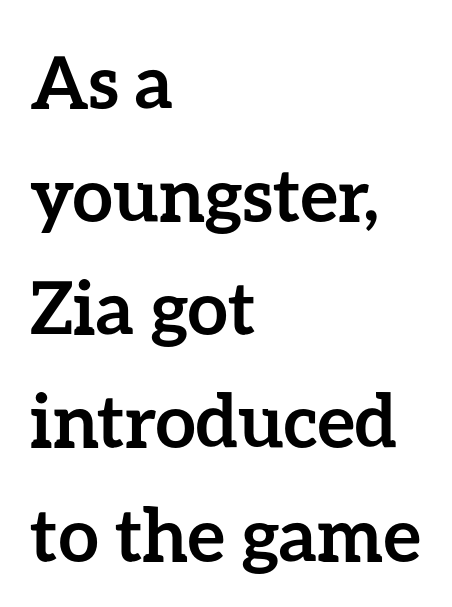
Line beginnings align vertically; line endings do not. Is the type bold? Yes — the strokes are clearly thick and heavy. Inter-character spacing is left at the font's built-in metrics. The type sits square on the baseline with zero lean.
